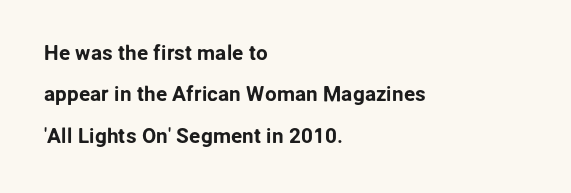
Descenders are the only things crossing below the line. Students, observe: this is what heavily led, spacious text looks like. Default kerning and tracking; the words read as compact shapes. The typography opts for an upright posture over an oblique one.
